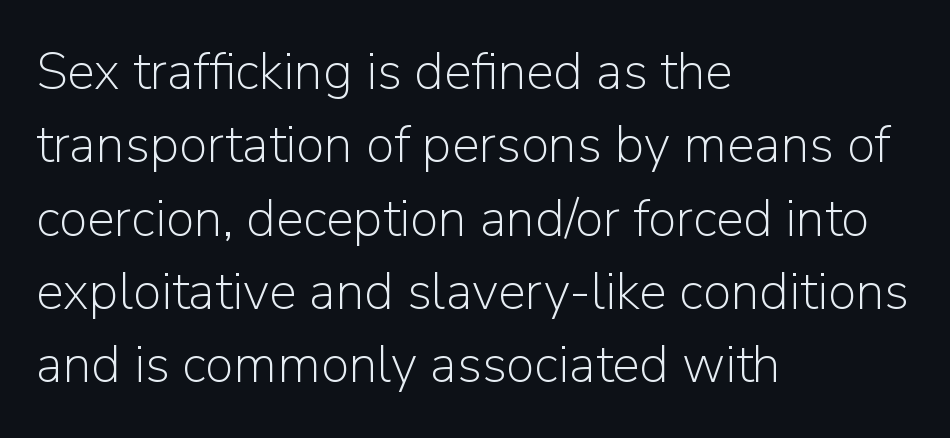
The font sits on the lighter half of the weight spectrum, regular included. Quick note: not italic, upright. Regarding serifs, this sample does without them. Each word holds together tightly as a unit, with standard inter-letter gaps. The foot of each line stays bare and open. The text block is weighted toward the left margin, trailing off unevenly rightward.
